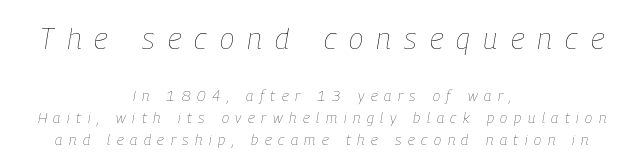
The image shows 30 px thin, condensed type, italic (leaning right); set centered, normal line spacing (1.45x), unusually wide letter spacing (+0.44 em), not underlined; the first (top) block is 2.0x larger; low stroke contrast and a medium x-height.
